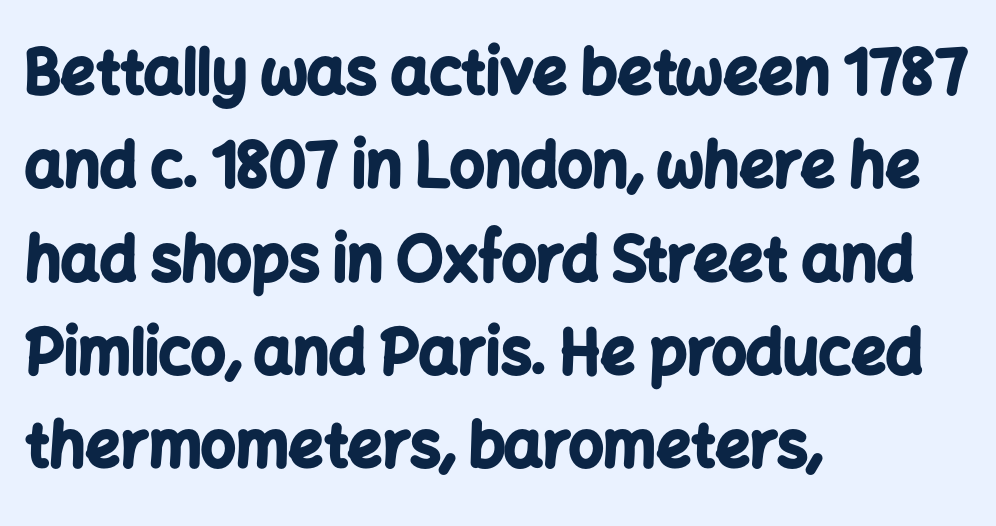
The image shows 61 px bold sans-serif type, upright; set left-aligned, normal line spacing (1.53x), normal letter spacing, not underlined; low stroke contrast and a medium x-height.
